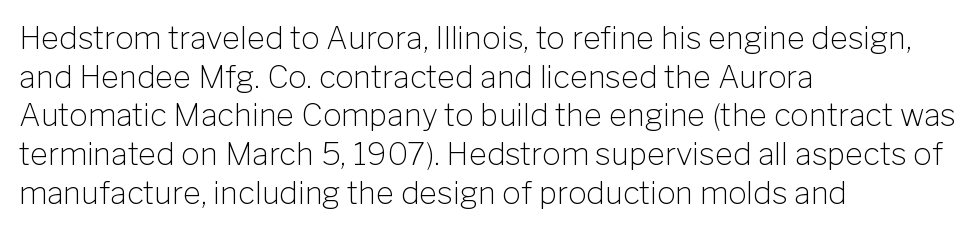
The image shows 31 px light sans-serif type, upright; set left-aligned, normal line spacing (1.25x), normal letter spacing, not underlined; low stroke contrast and a medium x-height.
